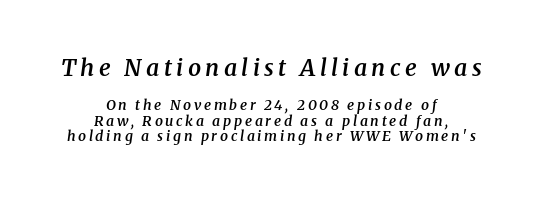
The image shows 23 px text type, italic (leaning right); set centered, tight line spacing (1.09x), not underlined; the first (top) block is 1.64x larger.
